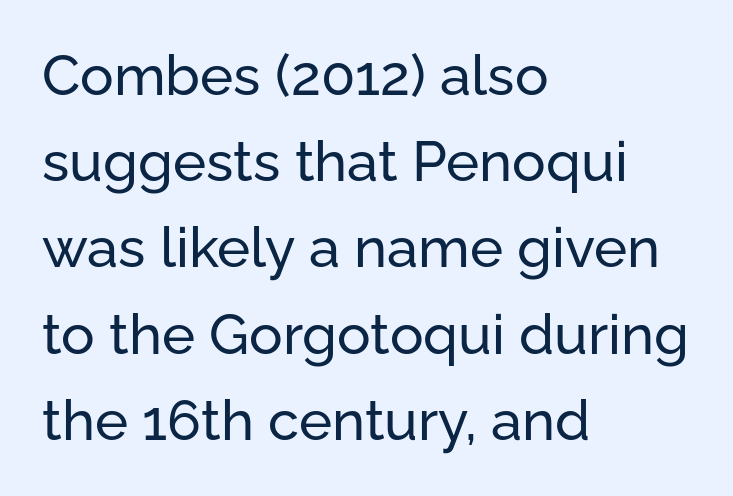
The image shows 56 px sans-serif type, upright; set left-aligned, normal line spacing (1.54x), normal letter spacing, not underlined; low stroke contrast and a medium x-height.
